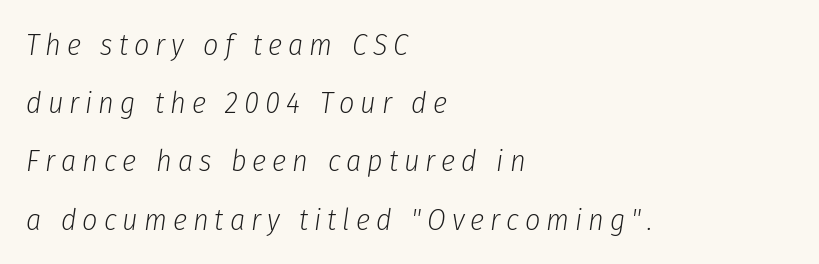
The image shows 30 px light, condensed type, italic (leaning right); set left-aligned, loose line spacing (1.94x), unusually wide letter spacing (+0.2 em), not underlined; low stroke contrast and a medium x-height.
